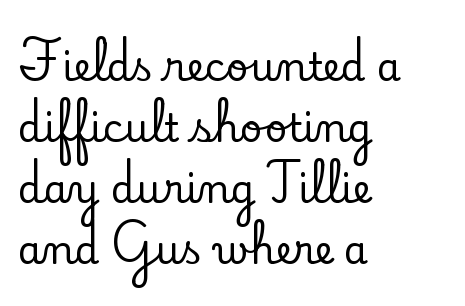
Q: Is the text italic (slanted)? A: No, it is upright.
Q: Is the typeface a serif or a sans-serif typeface? A: Serif.
Q: Is the text underlined? A: No.
Q: How is the paragraph aligned? A: Left-aligned.
Q: Is the spacing between letters normal or unusually wide? A: Normal.
Q: Is the spacing between lines tight, normal or loose? A: Normal.
Q: Width (condensed, normal, or wide)? A: Normal.
Q: Stroke contrast? A: Low.
Q: x-height? A: Small.
Q: Monospaced? A: No.
